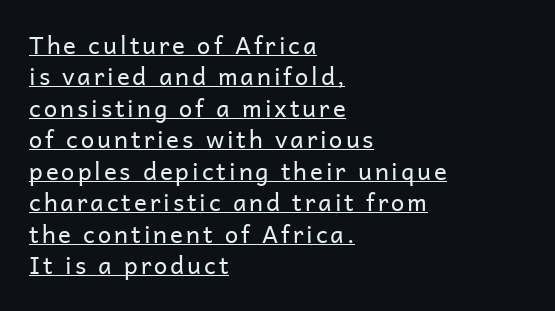
Unbolded letterforms with no extra heft. It's the straight-up-and-down kind of type. The passage is arranged the way most books set body copy — flush left. Underlined type. Compared with typical paragraphs, the rows here are spaced about the same.
